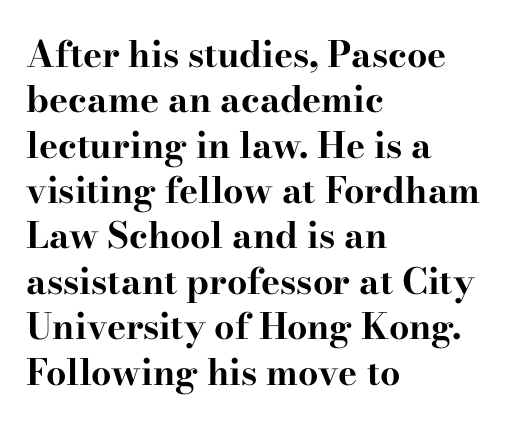
{"serif": "yes", "italic": "no", "bold": "yes", "weight": "bold", "width": "wide", "stroke_contrast": "high", "x_height": "small", "monospaced": "no", "underline": "no", "align": "left", "line_spacing": "normal", "line_spacing_ratio": 1.26, "letter_spacing": "normal", "letter_spacing_em": 0.0, "glyph_px": 36}
